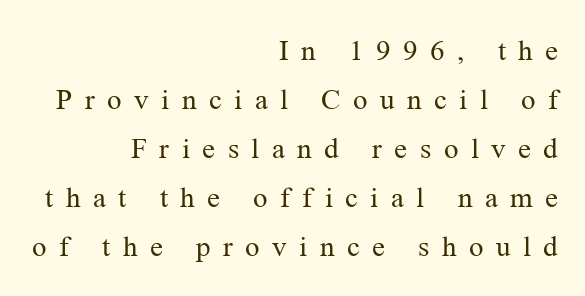
Is this a heavy cut? Hardly; it is regular or lighter. This sample has the flowing, uneven cadence of proportional lettering. The letters stand upright; this is a roman face. Glance below the letters and you will spot only blank space. Look at the bottom of the vertical strokes: they flare into serifs here.
